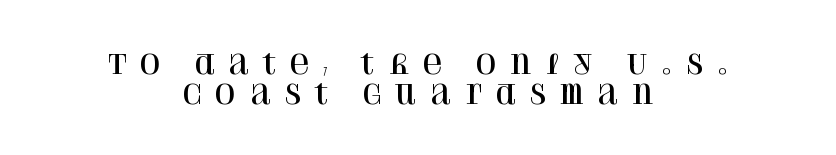
Q: Is the text italic (slanted)? A: No, it is upright.
Q: Is the text underlined? A: No.
Q: How is the paragraph aligned? A: Centered.
Q: Is the spacing between letters normal or unusually wide? A: Unusually wide.
Q: Is the spacing between lines tight, normal or loose? A: Tight.
